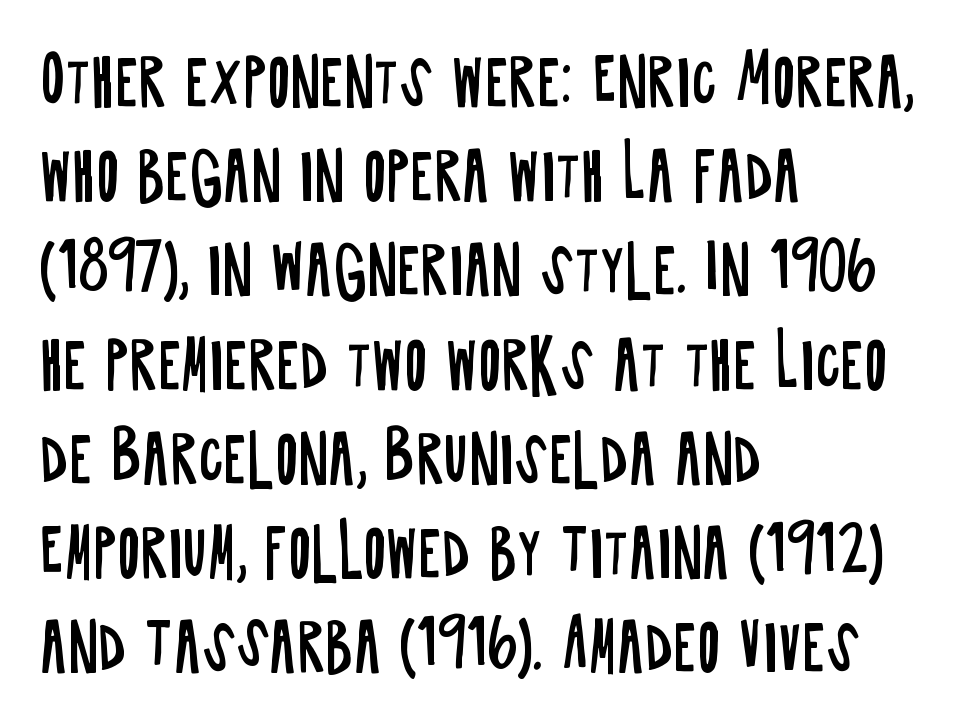
This sample uses plain, unmodified letter spacing. Just letters on the line, the space beneath them empty. Horizontal alignment here is leftward, the default for most running prose. Is this a heavy cut? Hardly; it is regular or lighter.
